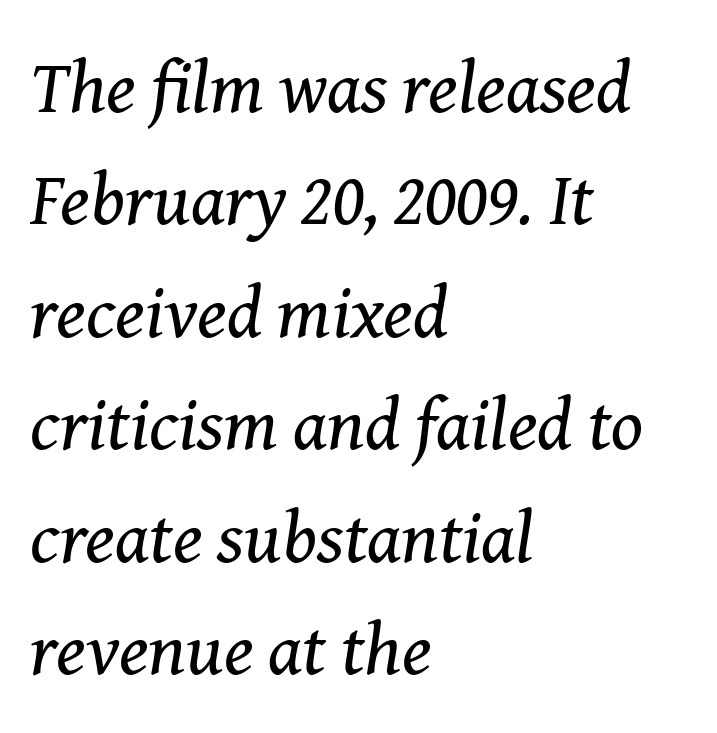
Q: Is the text bold? A: No.
Q: Is the text italic (slanted)? A: Yes, it leans right by about 8 degrees.
Q: Is the typeface a serif or a sans-serif typeface? A: Serif.
Q: Is the text underlined? A: No.
Q: How is the paragraph aligned? A: Left-aligned.
Q: Is the spacing between letters normal or unusually wide? A: Normal.
Q: Is the spacing between lines tight, normal or loose? A: Normal.
Q: Width (condensed, normal, or wide)? A: Normal.
Q: Stroke contrast? A: Medium.
Q: x-height? A: Medium.
Q: Monospaced? A: No.
